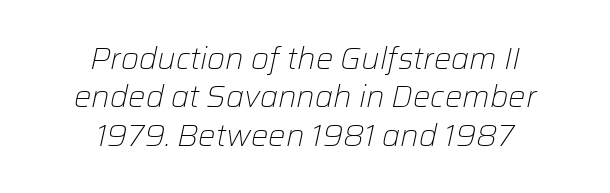
Words float on clear page, feet unadorned. Line starts and ends both wander, symmetrically. Here the designer chose a conventional face with non-uniform glyph widths. How are the letters spaced? Ordinarily, with no added tracking.
